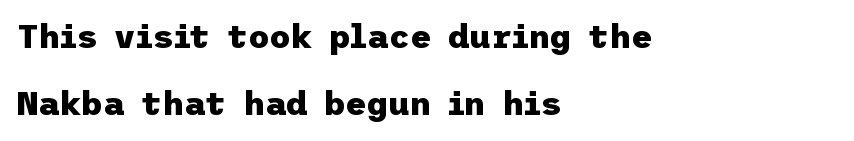
{"serif": "no", "italic": "no", "bold": "yes", "weight": "heavy", "width": "normal", "stroke_contrast": "low", "x_height": "medium", "underline": "no", "align": "left", "line_spacing": "loose", "line_spacing_ratio": 2.04, "letter_spacing": "normal", "letter_spacing_em": 0.0, "glyph_px": 33}
